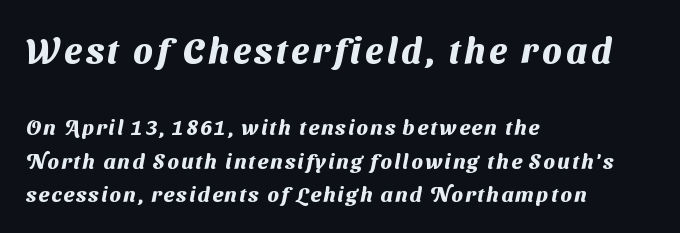
The image shows 36 px heavy sans-serif type; set left-aligned, normal line spacing (1.61x), not underlined; the first (top) block is 1.71x larger; medium stroke contrast and a medium x-height.
